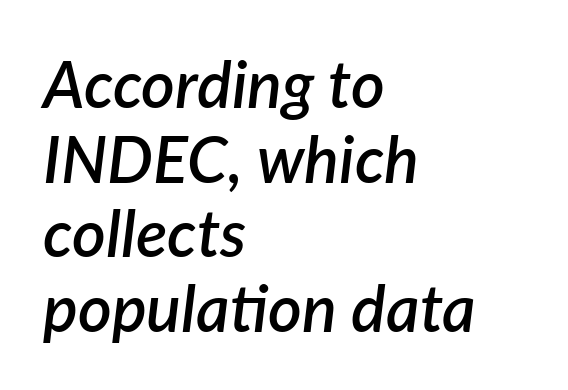
You could barely slide anything between these rows. Short note: letters normally spaced. The axis of the letterforms is tilted away from vertical. The glyphs have the mass of a demibold cut, below bold.
